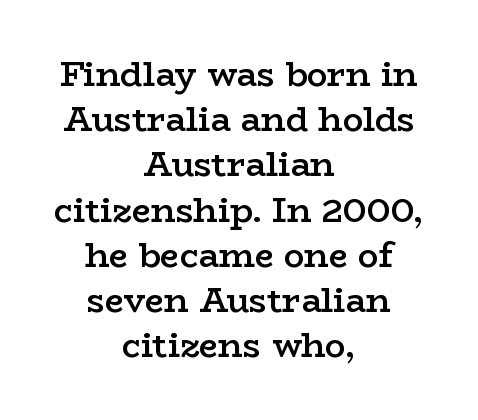
How would I describe the line gaps? Plain and ordinary. Rule under the text: the space is simply empty. Casual observation: everything's sitting right in the middle. This rendering leaves character spacing at its baseline value. The rendering uses natural spacing where letterforms have individual widths.
